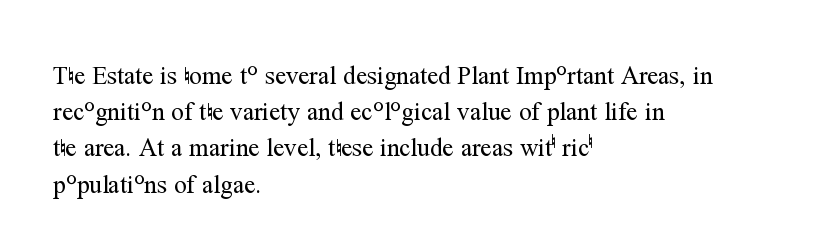
{"italic": "no", "bold": "no", "underline": "no", "align": "left", "line_spacing": "normal", "line_spacing_ratio": 1.45, "letter_spacing": "normal", "letter_spacing_em": 0.0, "glyph_px": 25}
